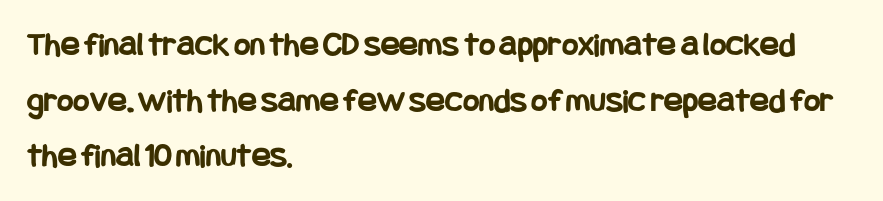
{"serif": "no", "italic": "no", "bold": "yes", "weight": "bold", "width": "condensed", "stroke_contrast": "low", "x_height": "large", "underline": "no", "align": "left", "line_spacing": "normal", "line_spacing_ratio": 1.59, "letter_spacing": "normal", "letter_spacing_em": 0.0, "glyph_px": 35}
